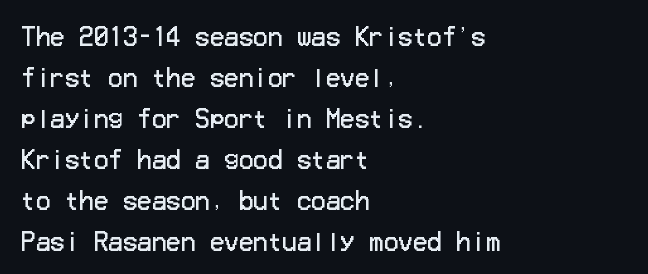
The typeface has the unassuming heft of standard copy or less. The type sits square on the baseline with zero lean. These lines keep a tight, regular rhythm from letter to letter. A clean baseline with only descenders dipping below it.
